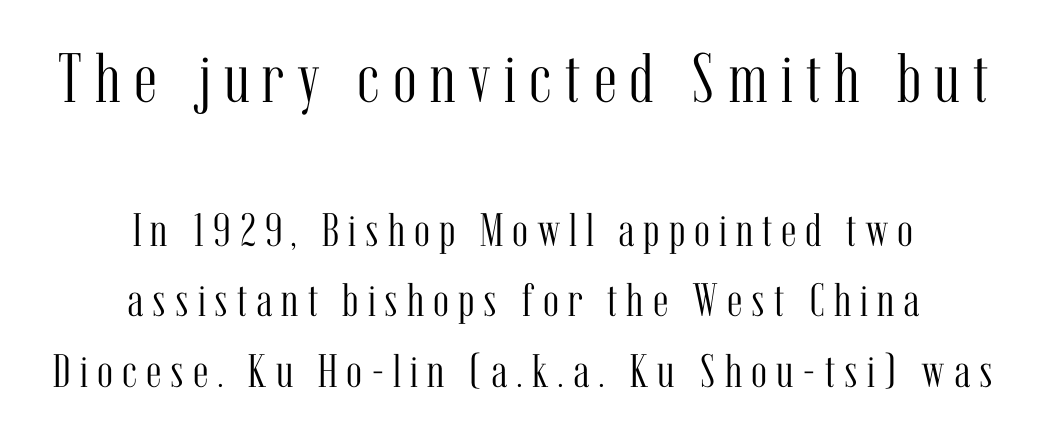
Q: Is the text bold? A: No.
Q: Is the text italic (slanted)? A: No, it is upright.
Q: Is the typeface a serif or a sans-serif typeface? A: Serif.
Q: Is the text underlined? A: No.
Q: How is the paragraph aligned? A: Centered.
Q: Is the spacing between lines tight, normal or loose? A: Normal.
Q: Which block of text is set in a larger size, the first (top) or the second (bottom)? A: The first (top) one.
Q: Width (condensed, normal, or wide)? A: Condensed.
Q: Stroke contrast? A: Medium.
Q: x-height? A: Medium.
Q: Monospaced? A: No.
